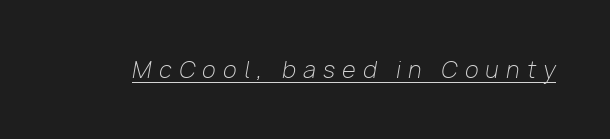
The image shows 22 px text type, italic (leaning right); set unusually wide letter spacing (+0.34 em), underlined.
